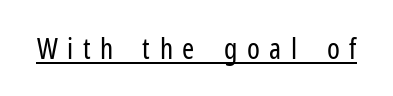
Is there an underline? Yes — a line sits under the letters. You could only call the tracking loose — the letters float apart. The font sits on the lighter half of the weight spectrum, regular included. The letters stand straight up with perfectly vertical stems.
